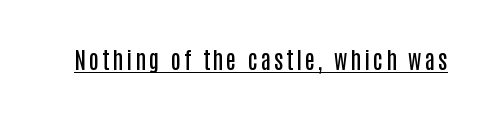
Each glyph is drawn with semibold strokes, heavier than normal yet not fully bold. The font's upright variant was chosen for this text. A typographer would call this underscored text.
